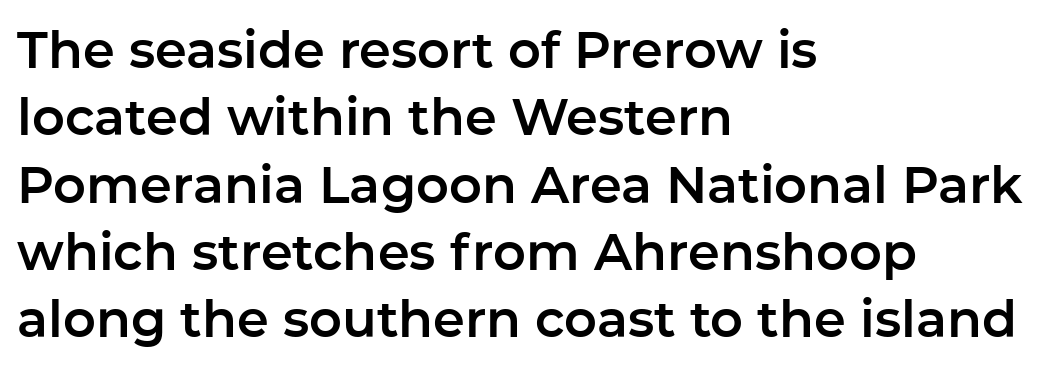
No italicization has been applied; the sample stays upright. The type is set solid horizontally, with unmodified tracking. In terms of letterform style, serifs are entirely absent. This sample keeps an unexceptional amount of space between lines. Quick note: underline off.
